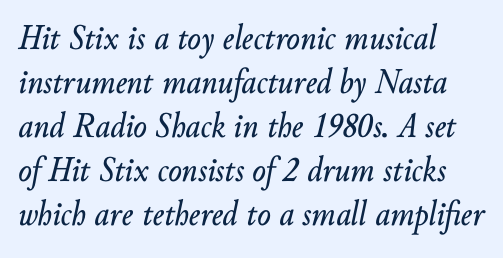
Q: Is the text italic (slanted)? A: Yes, it leans right by about 10 degrees.
Q: Is the text underlined? A: No.
Q: How is the paragraph aligned? A: Left-aligned.
Q: Is the spacing between letters normal or unusually wide? A: Normal.
Q: Width (condensed, normal, or wide)? A: Normal.
Q: Stroke contrast? A: Low.
Q: x-height? A: Small.
Q: Monospaced? A: No.
